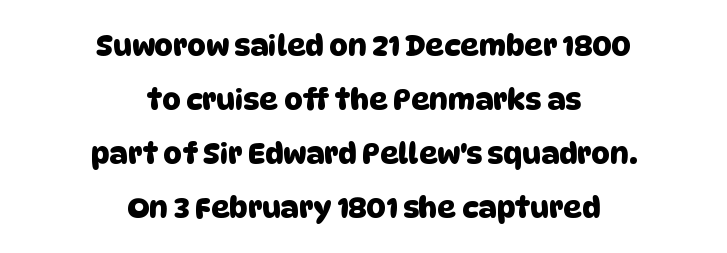
Think of a printed novel: that variable character pitch is what you see here. Is this a sans? Yes — the strokes have no serifs. Teacher's note: observe the equal gaps on both sides — that is centered alignment. Caption: standard tracking, unaltered. A bare baseline throughout the passage.
